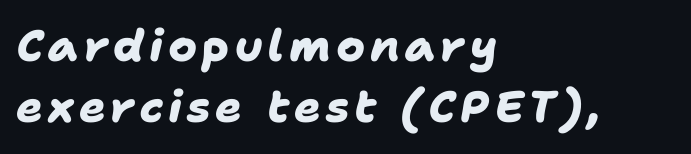
The image shows 44 px heavy sans-serif type; set left-aligned, normal line spacing (1.39x), not underlined; low stroke contrast and a medium x-height.
